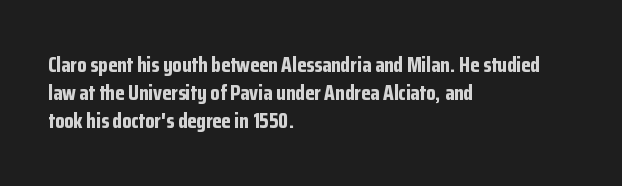
The image shows 21 px bold type, upright; set left-aligned, normal line spacing (1.33x), normal letter spacing, not underlined.
